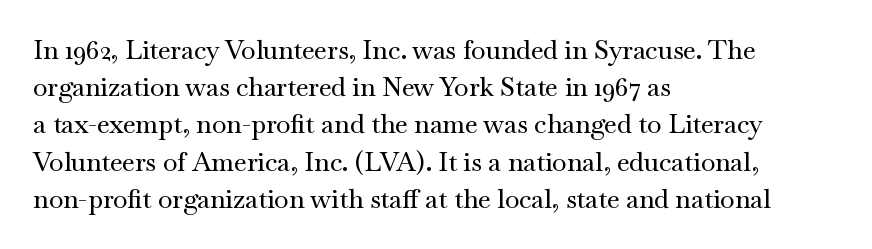
Q: Is the text italic (slanted)? A: No, it is upright.
Q: Is the text underlined? A: No.
Q: How is the paragraph aligned? A: Left-aligned.
Q: Is the spacing between letters normal or unusually wide? A: Normal.
Q: Is the spacing between lines tight, normal or loose? A: Normal.
